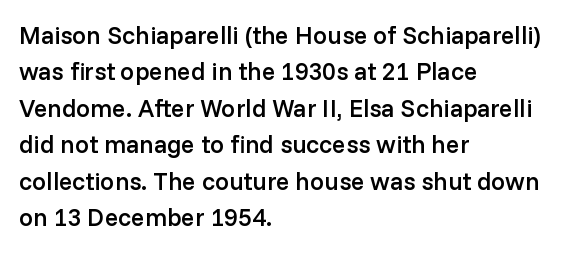
Q: Is the text bold? A: Semi-bold.
Q: Is the text italic (slanted)? A: No, it is upright.
Q: Is the text underlined? A: No.
Q: How is the paragraph aligned? A: Left-aligned.
Q: Is the spacing between letters normal or unusually wide? A: Normal.
Q: Is the spacing between lines tight, normal or loose? A: Normal.
